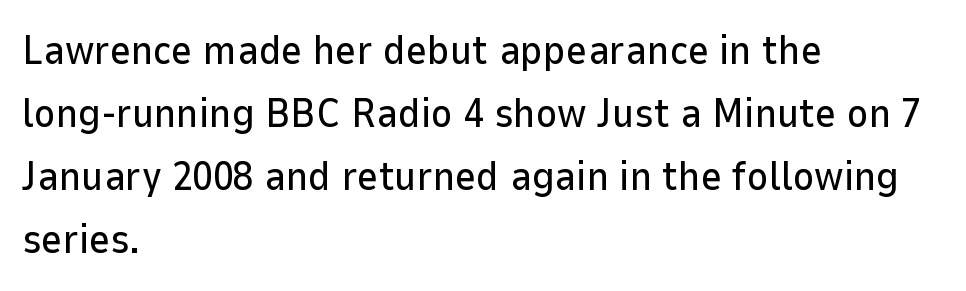
Q: Is the text italic (slanted)? A: No, it is upright.
Q: Is the typeface a serif or a sans-serif typeface? A: Sans-serif.
Q: Is the text underlined? A: No.
Q: How is the paragraph aligned? A: Left-aligned.
Q: Is the spacing between letters normal or unusually wide? A: Normal.
Q: Is the spacing between lines tight, normal or loose? A: Normal.
Q: Width (condensed, normal, or wide)? A: Normal.
Q: Stroke contrast? A: Low.
Q: x-height? A: Medium.
Q: Monospaced? A: No.
